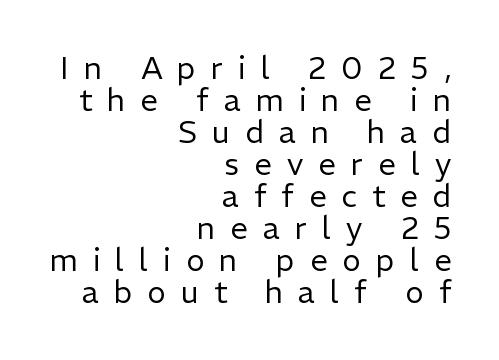
The space between consecutive lines is stingy. Varying glyph widths throughout — classic text-font behaviour. This rendering features lettering with no underline. All the whitespace from short lines collects on the left. Compared with a typical body face, this is equally light or lighter still.
